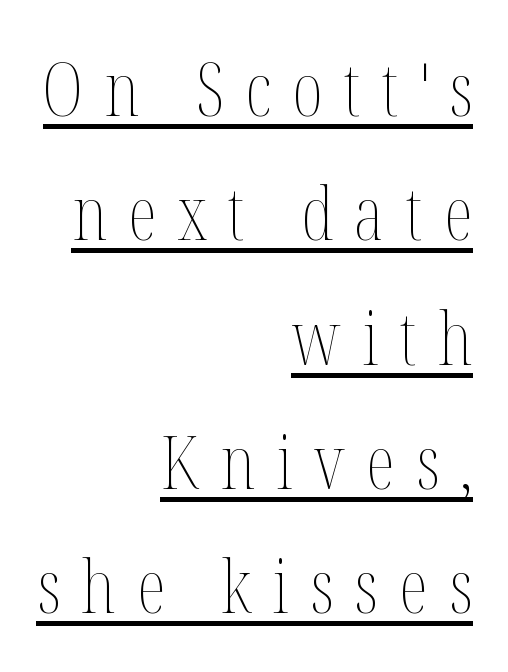
Q: Is the text bold? A: No.
Q: Is the text italic (slanted)? A: No, it is upright.
Q: Is the text underlined? A: Yes.
Q: How is the paragraph aligned? A: Right-aligned.
Q: Is the spacing between letters normal or unusually wide? A: Unusually wide.
Q: Is the spacing between lines tight, normal or loose? A: Normal.
Q: Width (condensed, normal, or wide)? A: Condensed.
Q: Stroke contrast? A: Medium.
Q: x-height? A: Medium.
Q: Monospaced? A: No.
